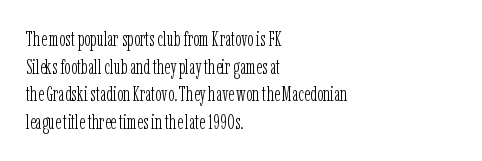
{"italic": "no", "bold": "no", "underline": "no", "align": "left", "line_spacing": "normal", "line_spacing_ratio": 1.31, "letter_spacing": "normal", "letter_spacing_em": 0.0, "glyph_px": 21}
